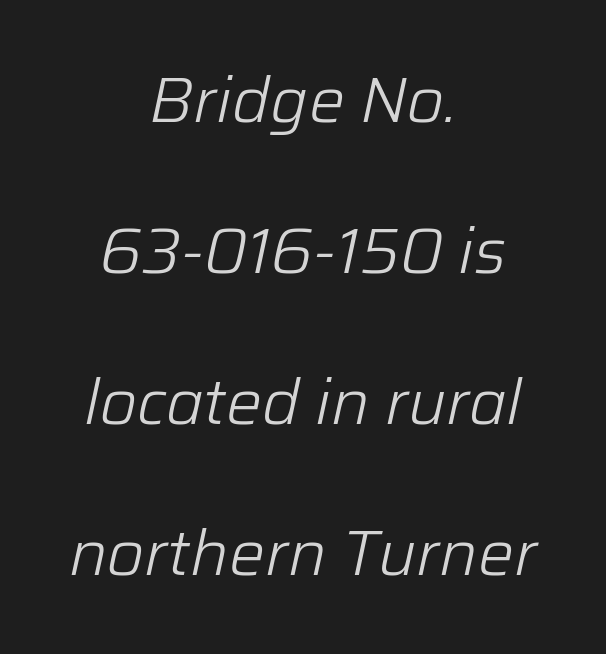
{"italic": "yes", "lean": "right", "slant_degrees": 12, "bold": "no", "weight": "light", "width": "normal", "stroke_contrast": "low", "x_height": "medium", "monospaced": "no", "underline": "no", "align": "center", "line_spacing": "loose", "line_spacing_ratio": 2.36, "letter_spacing": "normal", "letter_spacing_em": 0.0, "glyph_px": 64}
